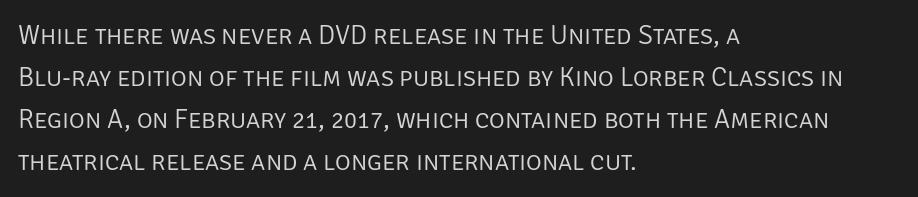
Q: Is the text bold? A: No.
Q: Is the text italic (slanted)? A: No, it is upright.
Q: Is the text underlined? A: No.
Q: How is the paragraph aligned? A: Left-aligned.
Q: Is the spacing between letters normal or unusually wide? A: Normal.
Q: Is the spacing between lines tight, normal or loose? A: Normal.
